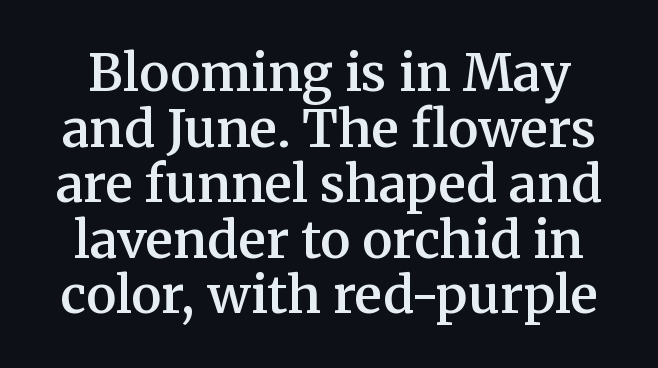
{"serif": "yes", "italic": "no", "bold": "semi", "weight": "semibold", "width": "normal", "stroke_contrast": "medium", "x_height": "medium", "monospaced": "no", "underline": "no", "line_spacing": "tight", "line_spacing_ratio": 1.09, "letter_spacing": "normal", "letter_spacing_em": 0.0, "glyph_px": 51}
